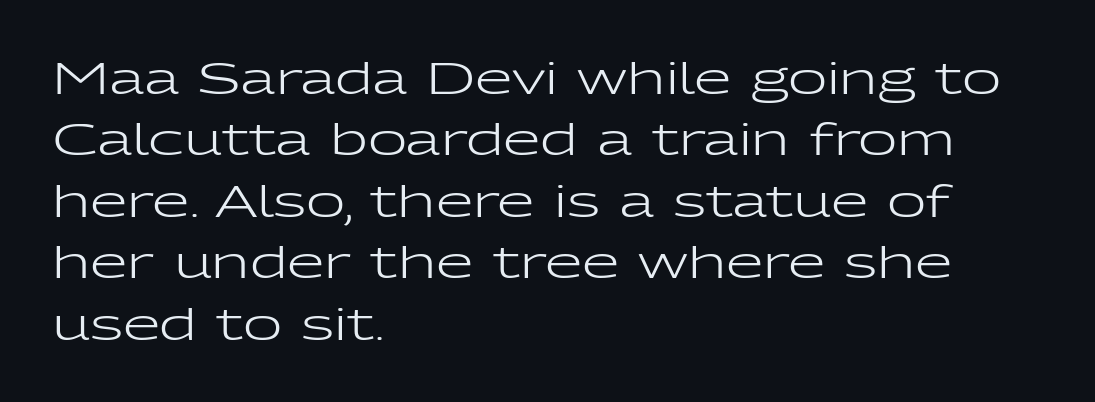
Q: Is the text bold? A: No.
Q: Is the text italic (slanted)? A: No, it is upright.
Q: Is the typeface a serif or a sans-serif typeface? A: Sans-serif.
Q: Is the text underlined? A: No.
Q: How is the paragraph aligned? A: Left-aligned.
Q: Is the spacing between letters normal or unusually wide? A: Normal.
Q: Is the spacing between lines tight, normal or loose? A: Normal.
Q: Width (condensed, normal, or wide)? A: Wide.
Q: Stroke contrast? A: Low.
Q: x-height? A: Medium.
Q: Monospaced? A: No.
